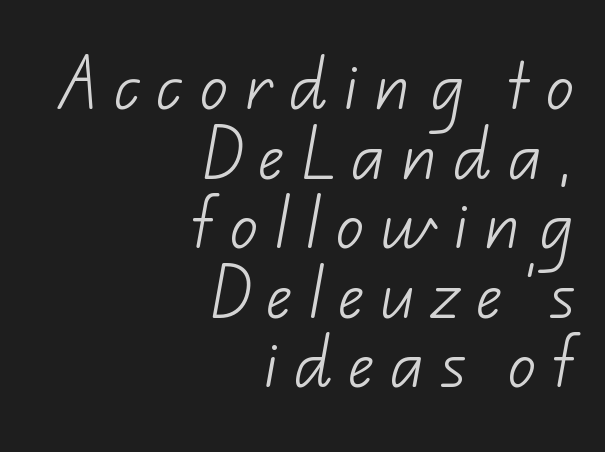
No feet cap the strokes, marking this as sans-serif type. Caption: multi-line text, flush right, ragged left. Check under the words: just untouched page. Substantial extra tracking has been applied to these lines.
